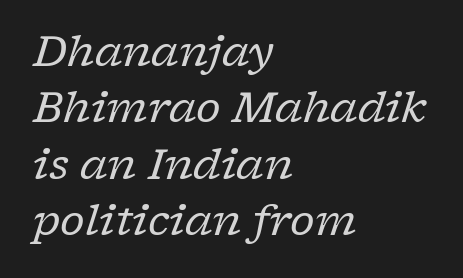
Q: Is the text bold? A: No.
Q: Is the text italic (slanted)? A: Yes, it leans right by about 17 degrees.
Q: Is the typeface a serif or a sans-serif typeface? A: Serif.
Q: Is the text underlined? A: No.
Q: How is the paragraph aligned? A: Left-aligned.
Q: Is the spacing between letters normal or unusually wide? A: Normal.
Q: Is the spacing between lines tight, normal or loose? A: Normal.
Q: Width (condensed, normal, or wide)? A: Normal.
Q: Stroke contrast? A: Low.
Q: x-height? A: Medium.
Q: Monospaced? A: No.
